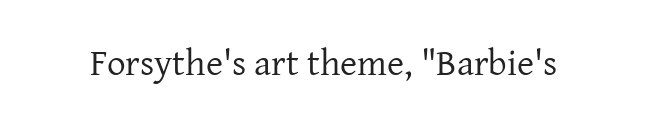
Q: Is the text bold? A: No.
Q: Is the text italic (slanted)? A: No, it is upright.
Q: Is the typeface a serif or a sans-serif typeface? A: Serif.
Q: Is the text underlined? A: No.
Q: Is the spacing between letters normal or unusually wide? A: Normal.
Q: Width (condensed, normal, or wide)? A: Normal.
Q: Stroke contrast? A: Low.
Q: x-height? A: Medium.
Q: Monospaced? A: No.
